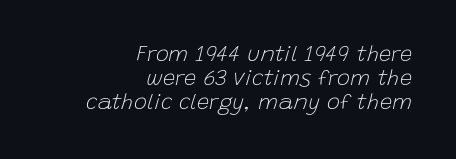
The image shows 22 px text type, italic (leaning right); set right-aligned, tight line spacing (1.08x), normal letter spacing, not underlined.
